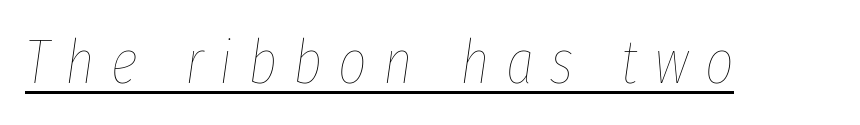
Beneath each row of characters lies a ruled line. The passage shown is not bold in any degree. Here the designer chose a conventional face with non-uniform glyph widths. The rendering applies a slant to the glyphs. Words appear elongated and porous because spacing is wide.
